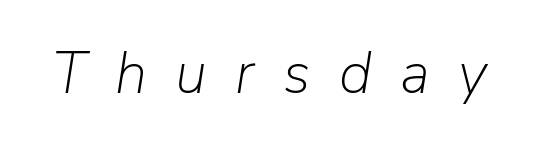
{"italic": "yes", "lean": "right", "slant_degrees": 9, "bold": "no", "weight": "light", "width": "normal", "stroke_contrast": "low", "x_height": "medium", "monospaced": "no", "underline": "no", "letter_spacing": "wide", "letter_spacing_em": 0.49, "glyph_px": 58}
